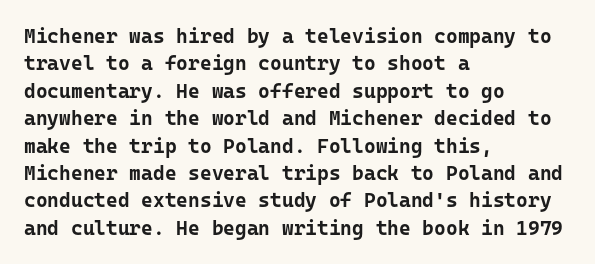
{"italic": "no", "bold": "yes", "underline": "no", "align": "left", "line_spacing": "normal", "line_spacing_ratio": 1.37, "letter_spacing": "normal", "letter_spacing_em": 0.0, "glyph_px": 20}
